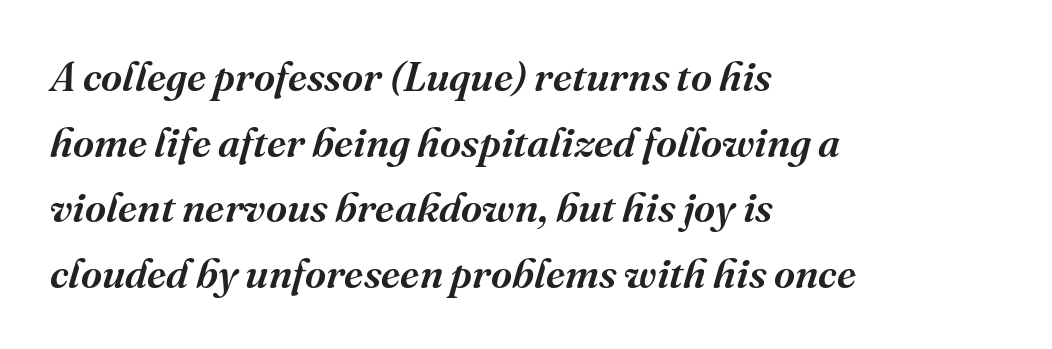
The image shows 41 px semibold serif type, italic (leaning right); set left-aligned, normal line spacing (1.6x), normal letter spacing, not underlined; medium stroke contrast and a medium x-height.
